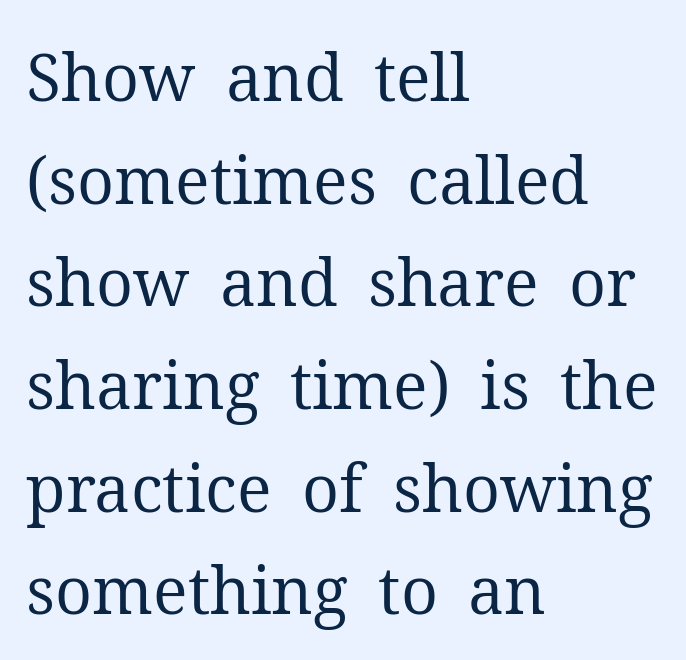
The image shows 65 px regular-weight serif type, upright; set left-aligned, normal line spacing (1.58x), normal letter spacing, not underlined; medium stroke contrast and a medium x-height.
